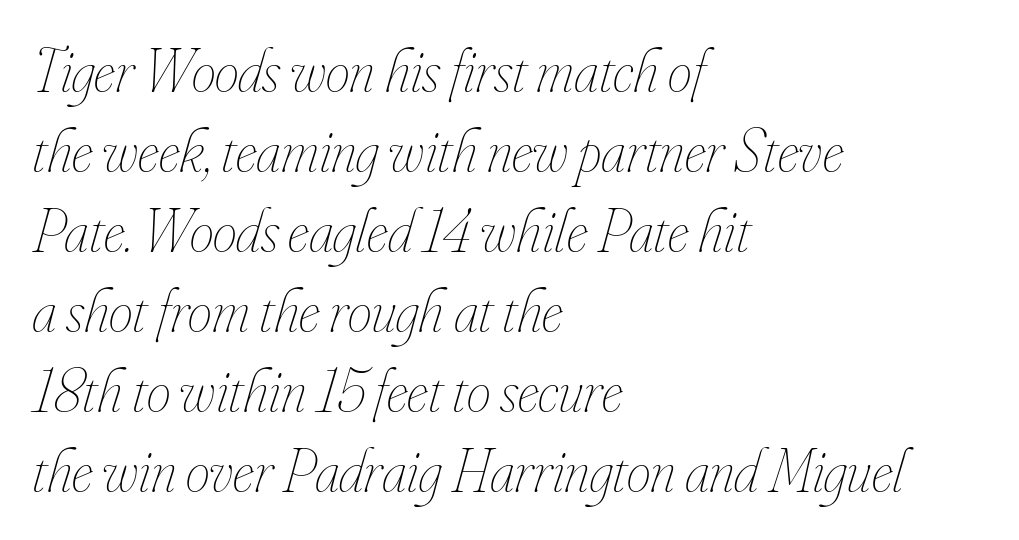
Q: Is the text bold? A: No.
Q: Is the text italic (slanted)? A: Yes, it leans right by about 16 degrees.
Q: Is the text underlined? A: No.
Q: How is the paragraph aligned? A: Left-aligned.
Q: Is the spacing between letters normal or unusually wide? A: Normal.
Q: Is the spacing between lines tight, normal or loose? A: Normal.
Q: Width (condensed, normal, or wide)? A: Condensed.
Q: Stroke contrast? A: Low.
Q: x-height? A: Small.
Q: Monospaced? A: No.
